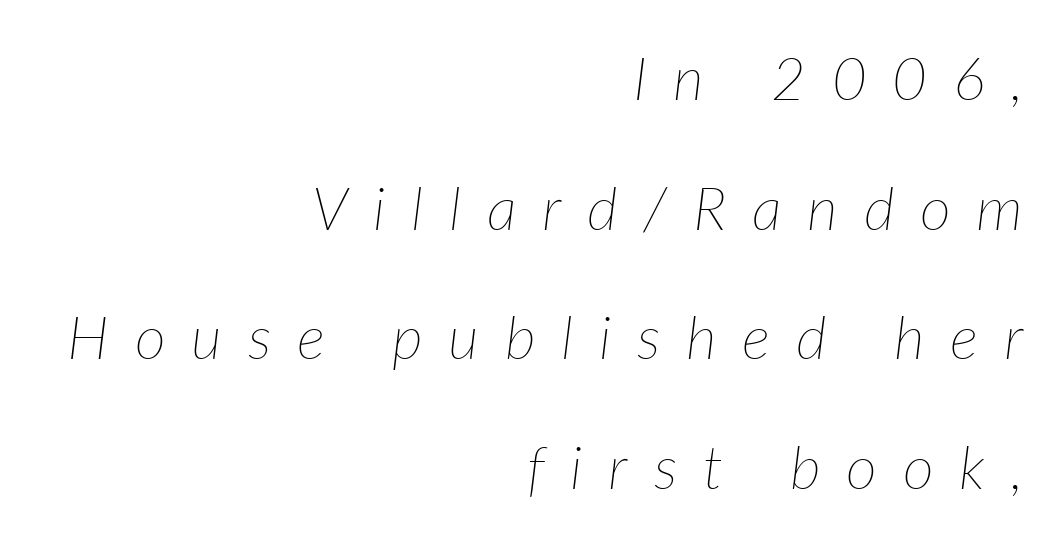
The image shows 60 px thin type, italic (leaning right); set right-aligned, loose line spacing (2.16x), unusually wide letter spacing (+0.43 em), not underlined; low stroke contrast and a medium x-height.
